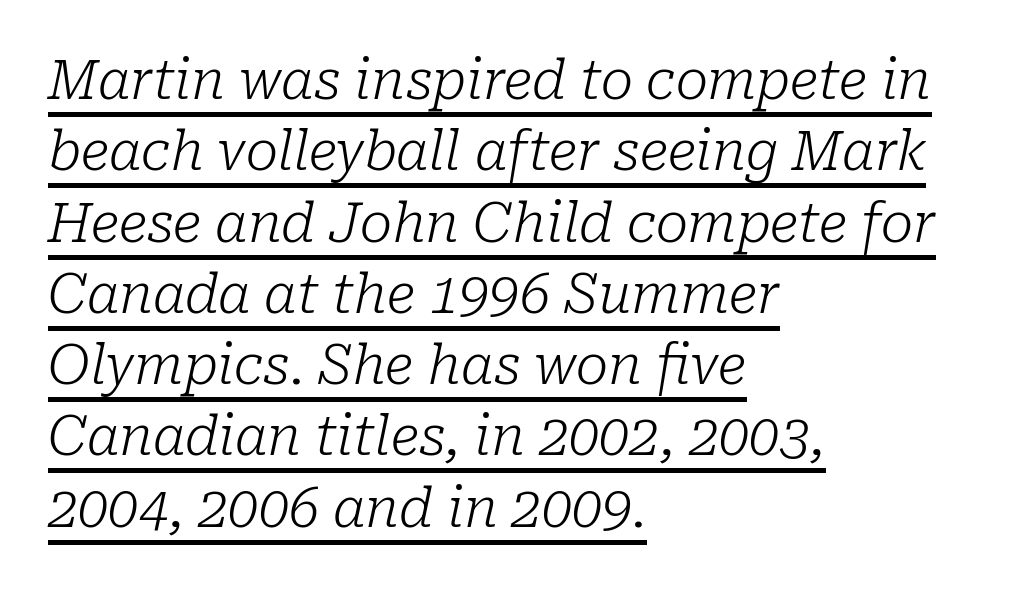
{"serif": "yes", "italic": "yes", "lean": "right", "slant_degrees": 10, "bold": "no", "weight": "light", "width": "normal", "stroke_contrast": "low", "x_height": "medium", "monospaced": "no", "underline": "yes", "align": "left", "line_spacing": "normal", "line_spacing_ratio": 1.32, "letter_spacing": "normal", "letter_spacing_em": 0.0, "glyph_px": 54}
